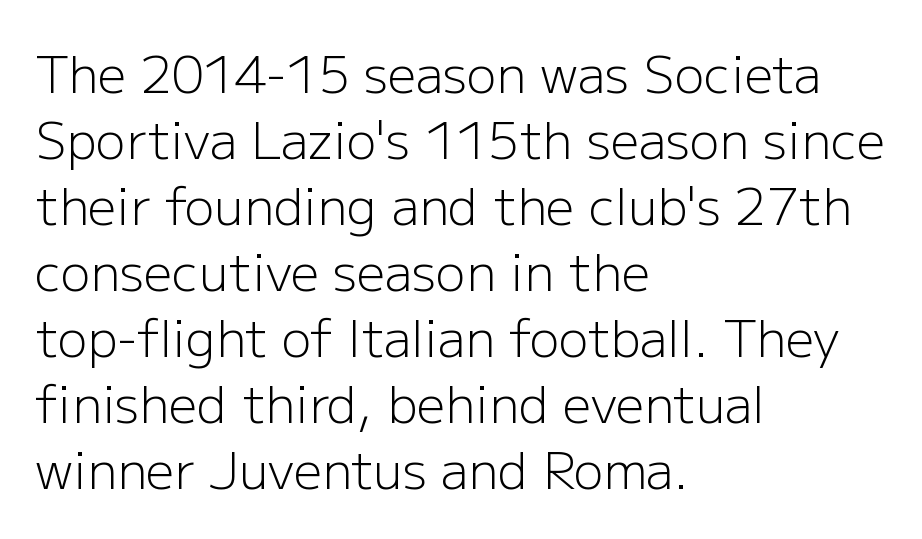
Stem width sits at or under what a default text font uses. You could not count columns in this text — the font is proportionally spaced. The type sits square on the baseline with zero lean. The type family on display is of the sans-serif kind. Does extra space separate the letters? No, they use regular spacing. Teacher's note: observe the even left margin — that is flush-left alignment.
